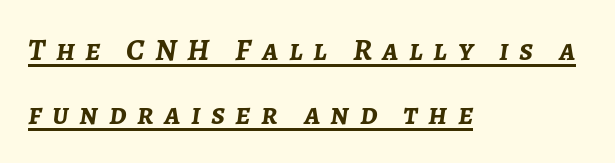
The vertical gap from one line to the next is large. Varying glyph widths throughout — classic text-font behaviour. These lines were composed using italics. The type is letterspaced generously, with wide tracking.
